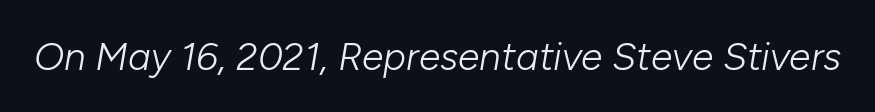
{"italic": "yes", "lean": "right", "slant_degrees": 10, "bold": "no", "weight": "light", "width": "normal", "stroke_contrast": "low", "x_height": "medium", "monospaced": "no", "underline": "no", "letter_spacing": "normal", "letter_spacing_em": 0.0, "glyph_px": 39}
